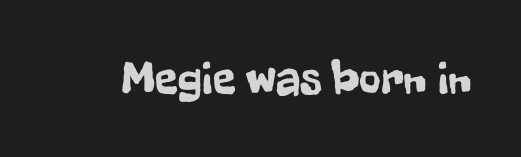
The image shows 47 px condensed sans-serif type, upright; set normal letter spacing, not underlined; low stroke contrast and a medium x-height.
